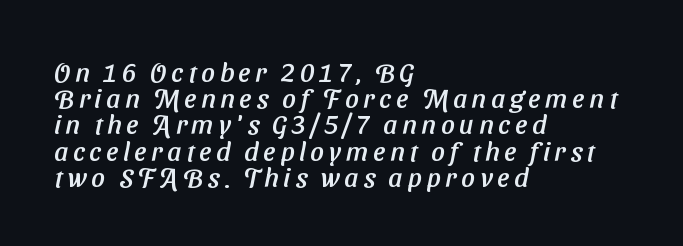
Horizontally, the lines are justified to the leading edge only. A typesetter would call this leading minimal, almost set solid. Underline: absent.
